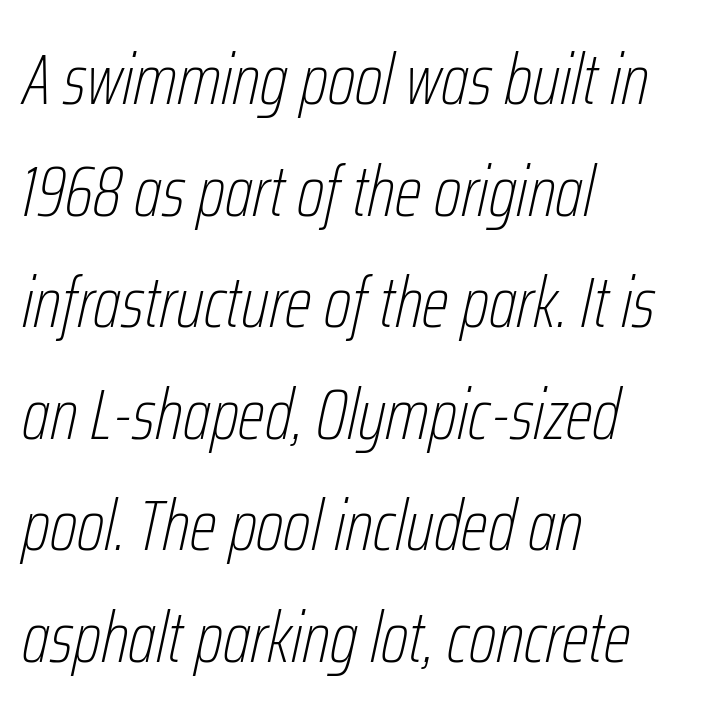
Q: Is the text bold? A: No.
Q: Is the text italic (slanted)? A: Yes, it leans right by about 12 degrees.
Q: Is the text underlined? A: No.
Q: How is the paragraph aligned? A: Left-aligned.
Q: Is the spacing between letters normal or unusually wide? A: Normal.
Q: Is the spacing between lines tight, normal or loose? A: Normal.
Q: Width (condensed, normal, or wide)? A: Condensed.
Q: Stroke contrast? A: Low.
Q: x-height? A: Medium.
Q: Monospaced? A: No.
